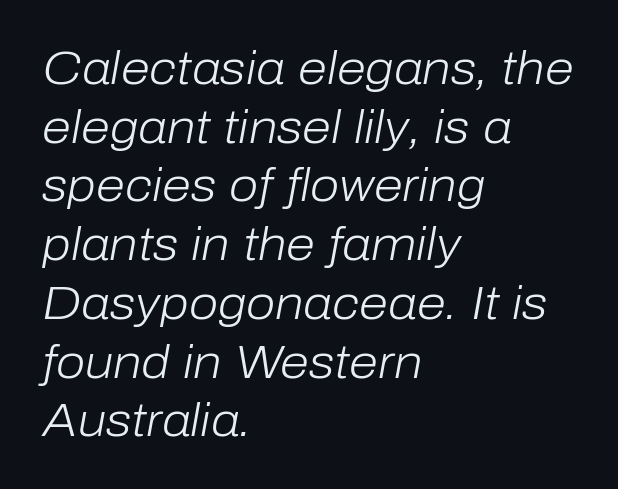
The image shows 47 px light type, italic (leaning right); set left-aligned, normal line spacing (1.25x), normal letter spacing, not underlined; low stroke contrast and a medium x-height.
